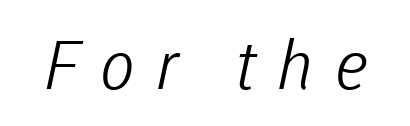
{"serif": "no", "bold": "no", "weight": "light", "width": "normal", "stroke_contrast": "low", "x_height": "medium", "monospaced": "no", "underline": "no", "letter_spacing": "wide", "letter_spacing_em": 0.31, "glyph_px": 67}
